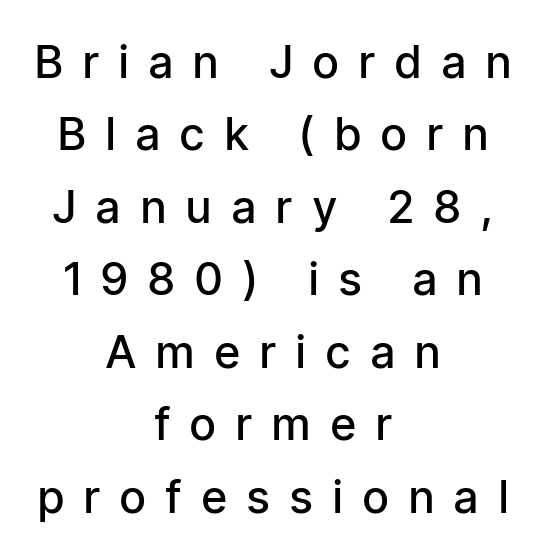
{"serif": "no", "italic": "no", "bold": "semi", "weight": "semibold", "width": "condensed", "stroke_contrast": "low", "x_height": "medium", "monospaced": "no", "underline": "no", "align": "center", "line_spacing": "normal", "line_spacing_ratio": 1.61, "letter_spacing": "wide", "letter_spacing_em": 0.46, "glyph_px": 45}
